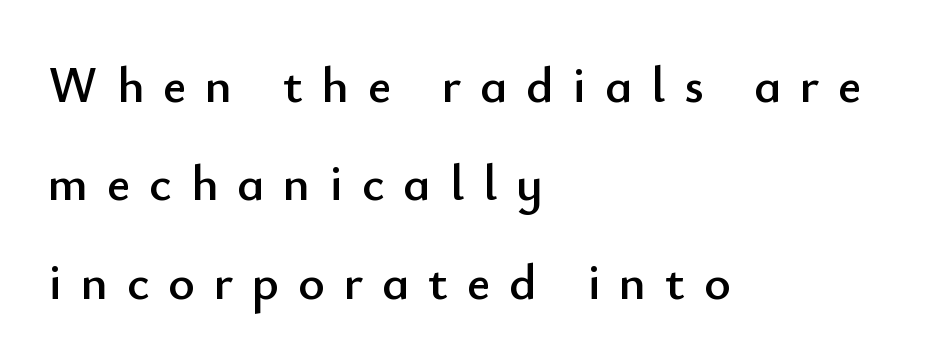
Q: Is the text italic (slanted)? A: No, it is upright.
Q: Is the typeface a serif or a sans-serif typeface? A: Sans-serif.
Q: Is the text underlined? A: No.
Q: How is the paragraph aligned? A: Left-aligned.
Q: Is the spacing between letters normal or unusually wide? A: Unusually wide.
Q: Is the spacing between lines tight, normal or loose? A: Loose.
Q: Width (condensed, normal, or wide)? A: Normal.
Q: Stroke contrast? A: Low.
Q: x-height? A: Small.
Q: Monospaced? A: No.
